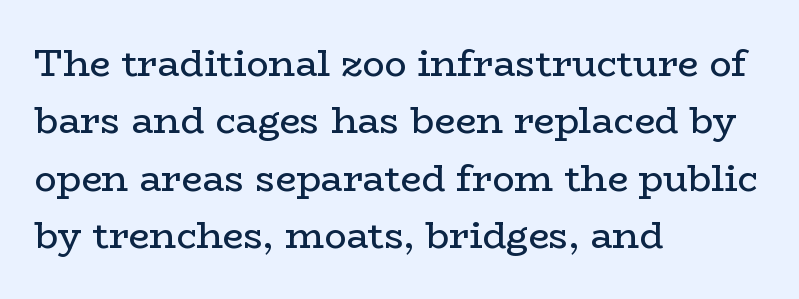
Q: Is the text bold? A: No.
Q: Is the text italic (slanted)? A: No, it is upright.
Q: Is the typeface a serif or a sans-serif typeface? A: Serif.
Q: Is the text underlined? A: No.
Q: How is the paragraph aligned? A: Left-aligned.
Q: Is the spacing between letters normal or unusually wide? A: Normal.
Q: Is the spacing between lines tight, normal or loose? A: Normal.
Q: Width (condensed, normal, or wide)? A: Wide.
Q: Stroke contrast? A: Low.
Q: x-height? A: Medium.
Q: Monospaced? A: No.
